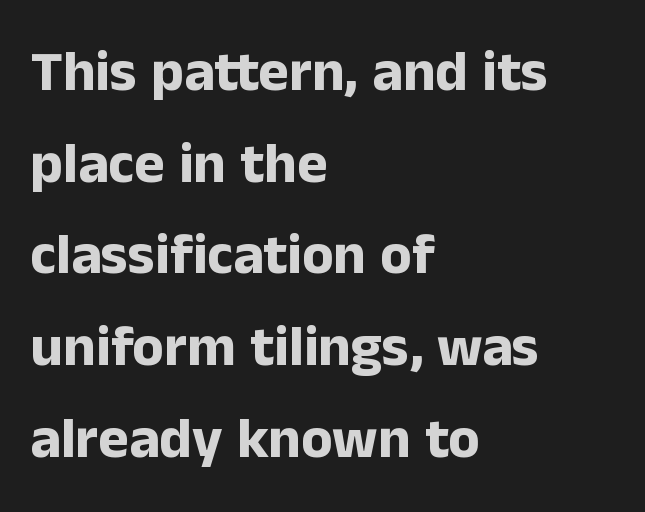
The image shows 58 px bold sans-serif type, upright; set left-aligned, normal line spacing (1.58x), normal letter spacing, not underlined; low stroke contrast and a medium x-height.
